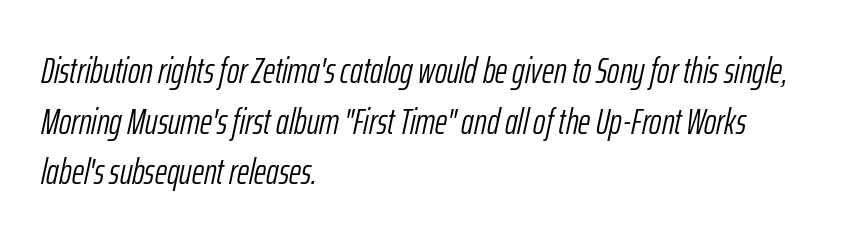
Q: Is the text bold? A: No.
Q: Is the text italic (slanted)? A: Yes, it leans right by about 12 degrees.
Q: Is the text underlined? A: No.
Q: How is the paragraph aligned? A: Left-aligned.
Q: Is the spacing between letters normal or unusually wide? A: Normal.
Q: Is the spacing between lines tight, normal or loose? A: Normal.
Q: Width (condensed, normal, or wide)? A: Condensed.
Q: Stroke contrast? A: Low.
Q: x-height? A: Medium.
Q: Monospaced? A: No.
